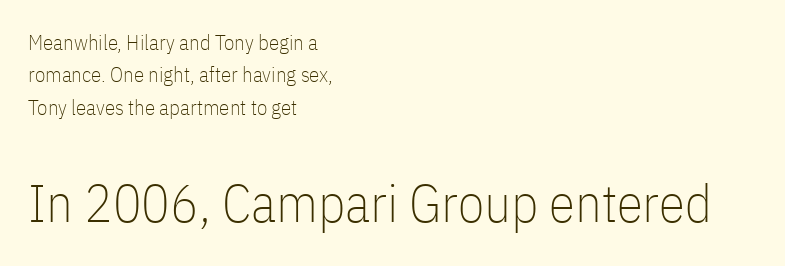
Q: Is the text bold? A: No.
Q: Is the text italic (slanted)? A: No, it is upright.
Q: Is the typeface a serif or a sans-serif typeface? A: Sans-serif.
Q: Is the text underlined? A: No.
Q: How is the paragraph aligned? A: Left-aligned.
Q: Is the spacing between letters normal or unusually wide? A: Normal.
Q: Is the spacing between lines tight, normal or loose? A: Normal.
Q: Which block of text is set in a larger size, the first (top) or the second (bottom)? A: The second (bottom) one.
Q: Width (condensed, normal, or wide)? A: Condensed.
Q: Stroke contrast? A: Low.
Q: x-height? A: Medium.
Q: Monospaced? A: No.
